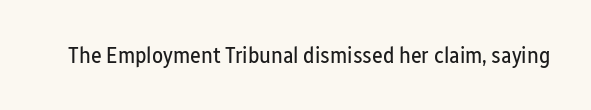
{"italic": "no", "bold": "no", "underline": "no", "letter_spacing": "normal", "letter_spacing_em": 0.0, "glyph_px": 23}
